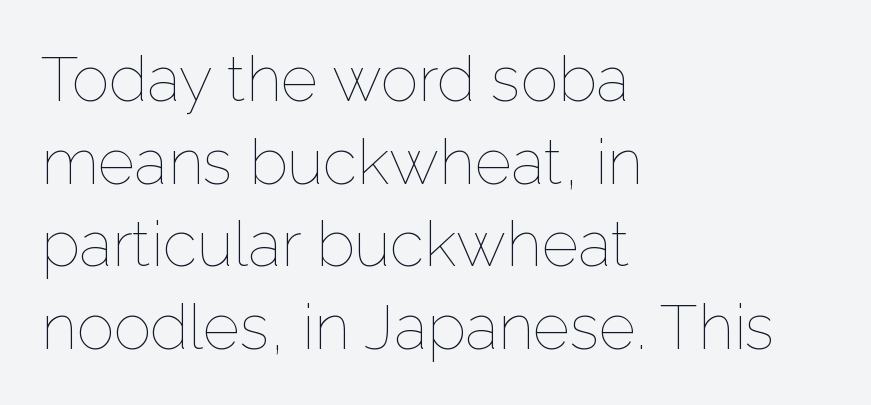
The image shows 63 px thin type, upright; set left-aligned, normal line spacing (1.31x), normal letter spacing, not underlined; low stroke contrast and a medium x-height.
